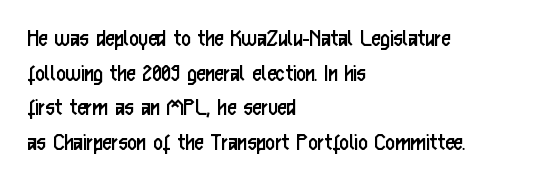
No chunkiness to these letters — they're not bold. A classic flush-left, rag-right setting is used for this passage. One glance says typical: line gaps are just what's usual. The letters sit at their default tracking, neither squeezed nor spread.
